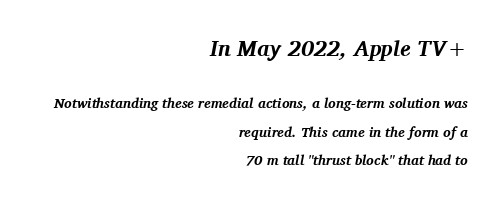
{"italic": "yes", "lean": "right", "slant_degrees": 11, "bold": "yes", "underline": "no", "align": "right", "line_spacing": "loose", "line_spacing_ratio": 2.03, "letter_spacing": "normal", "letter_spacing_em": 0.0, "larger_block": "first", "size_ratio": 1.57, "glyph_px": 22}
